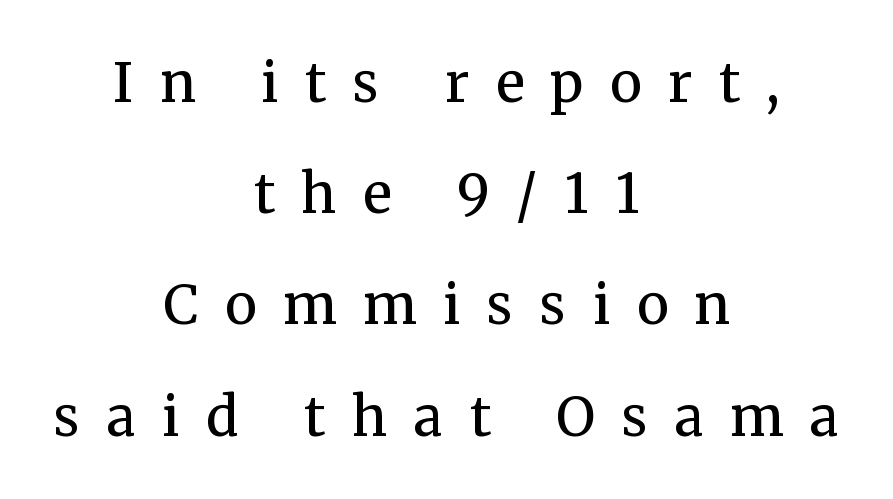
The image shows 54 px regular-weight serif type, upright; set centered, loose line spacing (2.06x), unusually wide letter spacing (+0.49 em), not underlined; medium stroke contrast and a medium x-height.
